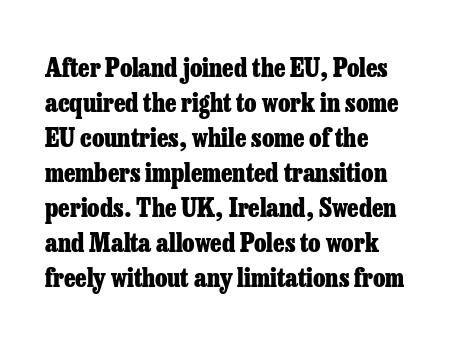
Q: Is the text bold? A: Yes.
Q: Is the text italic (slanted)? A: No, it is upright.
Q: Is the text underlined? A: No.
Q: How is the paragraph aligned? A: Left-aligned.
Q: Is the spacing between letters normal or unusually wide? A: Normal.
Q: Is the spacing between lines tight, normal or loose? A: Normal.
